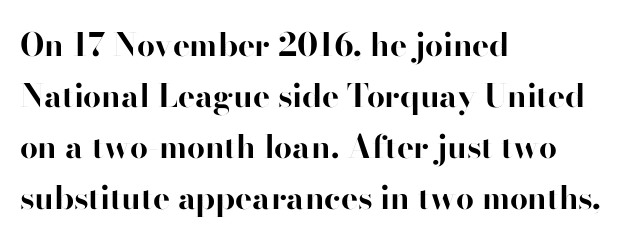
{"serif": "no", "italic": "no", "bold": "yes", "weight": "bold", "width": "normal", "stroke_contrast": "high", "x_height": "small", "monospaced": "no", "underline": "no", "align": "left", "line_spacing": "normal", "line_spacing_ratio": 1.59, "letter_spacing": "normal", "letter_spacing_em": 0.0, "glyph_px": 32}
